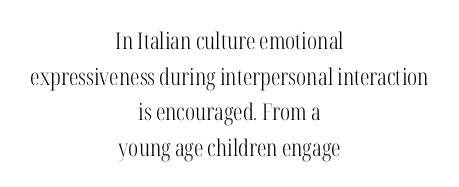
Q: Is the text bold? A: No.
Q: Is the text italic (slanted)? A: No, it is upright.
Q: Is the text underlined? A: No.
Q: How is the paragraph aligned? A: Centered.
Q: Is the spacing between letters normal or unusually wide? A: Normal.
Q: Is the spacing between lines tight, normal or loose? A: Normal.
